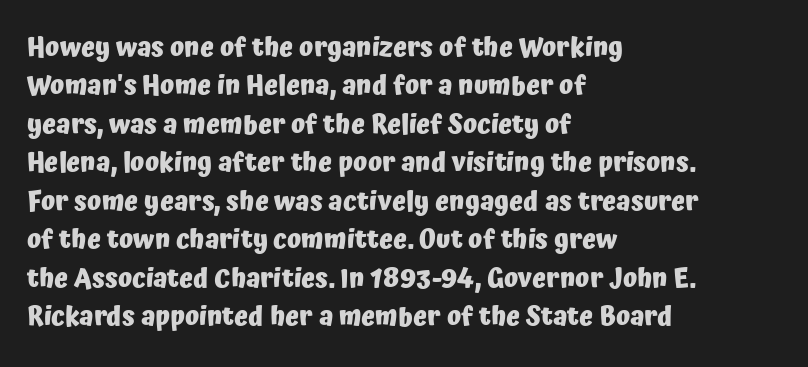
The image shows 26 px bold type, upright; set left-aligned, normal line spacing (1.48x), normal letter spacing, not underlined.
